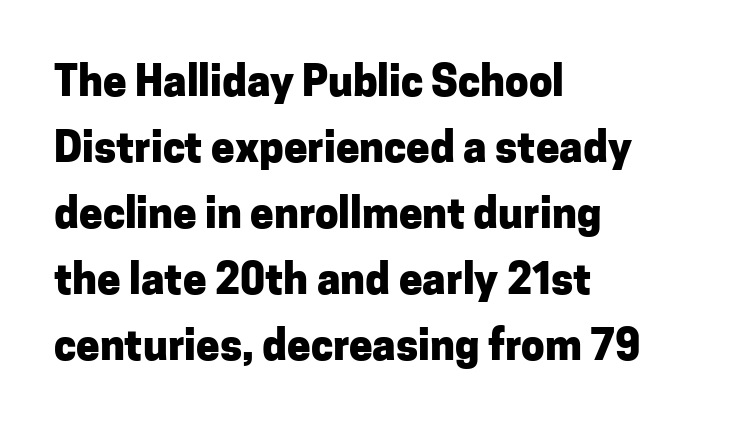
{"serif": "no", "italic": "no", "bold": "yes", "weight": "heavy", "width": "normal", "stroke_contrast": "low", "x_height": "medium", "monospaced": "no", "underline": "no", "align": "left", "line_spacing": "normal", "line_spacing_ratio": 1.57, "letter_spacing": "normal", "letter_spacing_em": 0.0, "glyph_px": 42}
